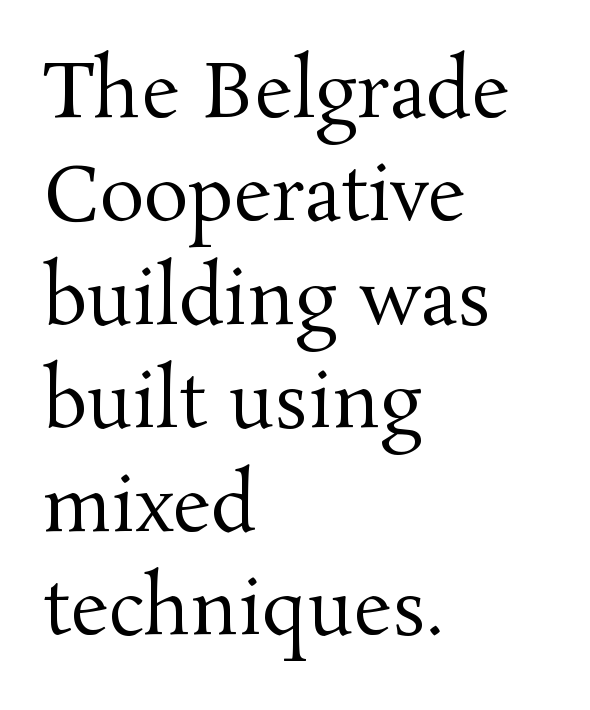
{"serif": "yes", "italic": "no", "bold": "no", "weight": "regular", "width": "normal", "stroke_contrast": "medium", "x_height": "medium", "monospaced": "no", "underline": "no", "align": "left", "line_spacing": "normal", "line_spacing_ratio": 1.38, "letter_spacing": "normal", "letter_spacing_em": 0.0, "glyph_px": 75}
